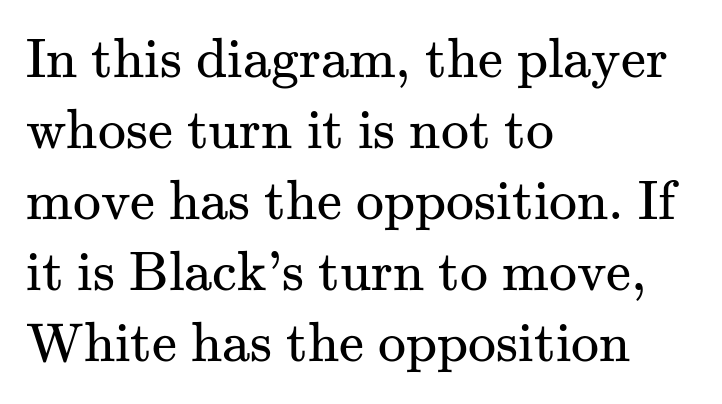
Little horizontal feet cap the strokes, marking this as serif type. Stems and bowls with no extra thickness — not bold. Varying glyph widths throughout — classic text-font behaviour. Regarding leading, the lines here are spaced in the standard way.
